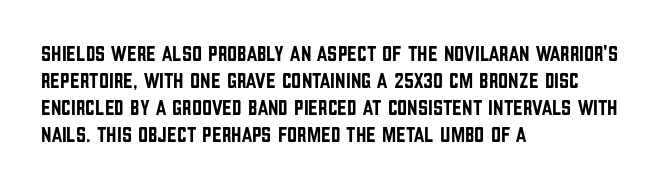
Q: Is the text italic (slanted)? A: No, it is upright.
Q: Is the text underlined? A: No.
Q: How is the paragraph aligned? A: Left-aligned.
Q: Is the spacing between letters normal or unusually wide? A: Normal.
